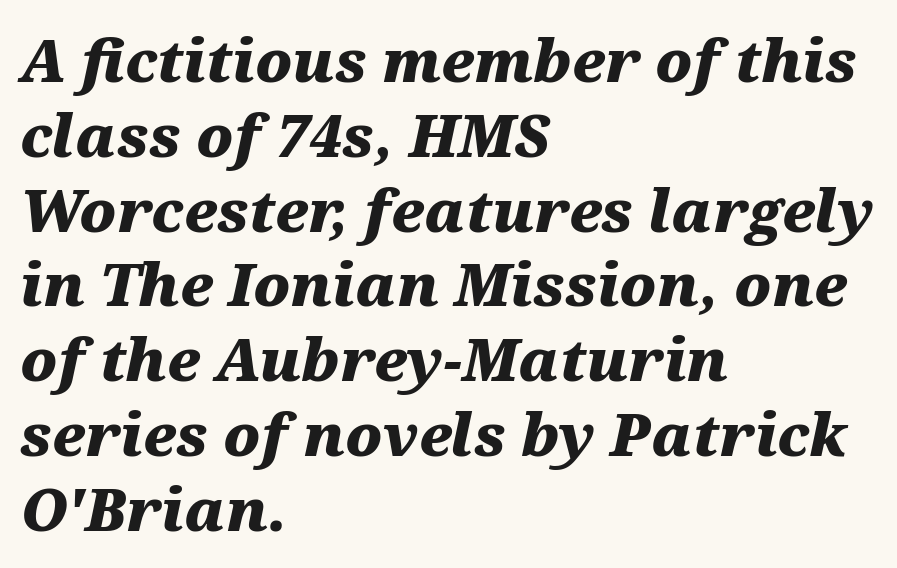
The image shows 58 px heavy, wide type, italic (leaning right); set left-aligned, normal line spacing (1.29x), normal letter spacing, not underlined; medium stroke contrast and a medium x-height.
